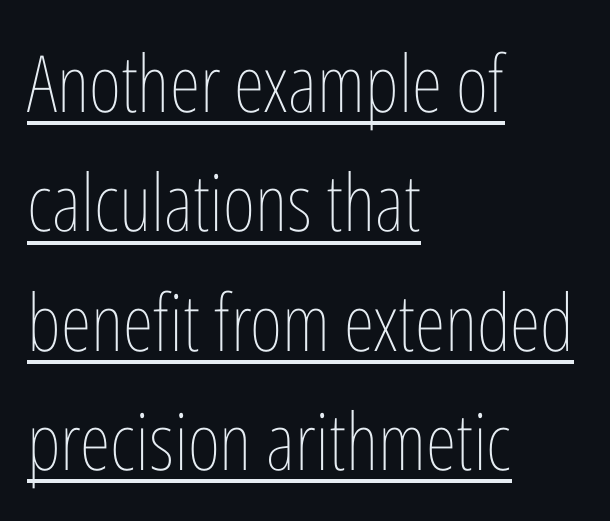
The typesetting does not lean heavy: it is not bold. Think of a printed novel: that variable character pitch is what you see here. Typeset ragged right — the left edge is the straight one. No italicization has been applied; the sample stays upright. How would I describe the line gaps? Plain and ordinary.
